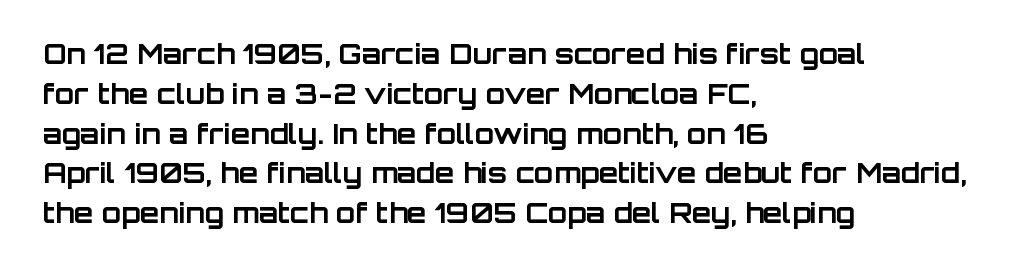
Summary of vertical rhythm: regular, with standard interline spacing. Posture: upright roman. These lines are rendered in a variable-pitch font. Grotesque or geometric, the face here clearly has no serifs. Lines of text with bare space underneath. Each word holds together tightly as a unit, with standard inter-letter gaps.
